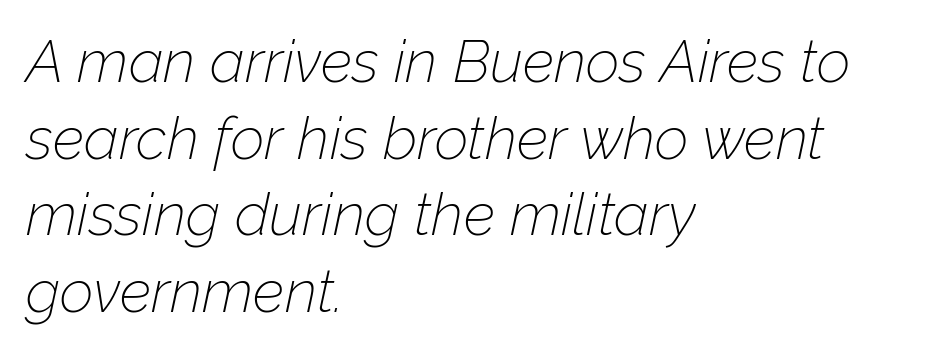
Evenly set lines give the paragraph a standard silhouette. The axis of the letterforms is tilted away from vertical. The face looks like a standard text weight, possibly lighter. Each letter keeps its own natural width here, so spacing adapts to shape. Nothing unusual about the tracking: characters are spaced as the font intends.
